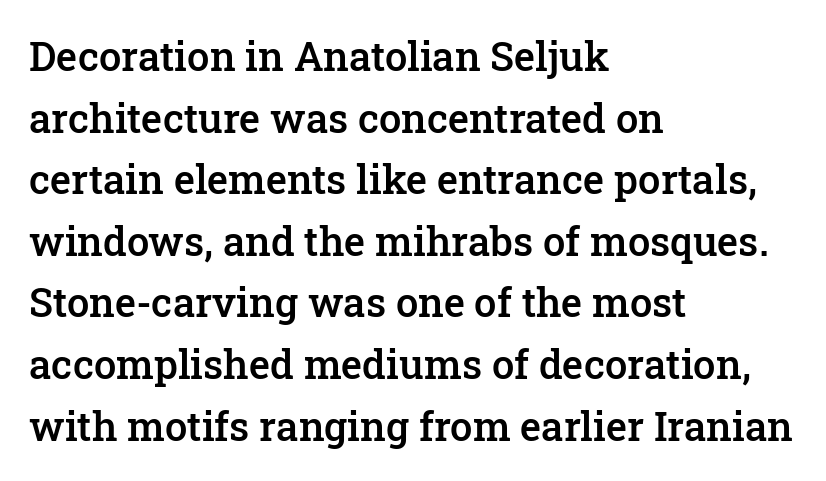
{"serif": "yes", "italic": "no", "bold": "semi", "weight": "semibold", "width": "normal", "stroke_contrast": "low", "x_height": "medium", "monospaced": "no", "underline": "no", "align": "left", "line_spacing": "normal", "line_spacing_ratio": 1.54, "letter_spacing": "normal", "letter_spacing_em": 0.0, "glyph_px": 40}
